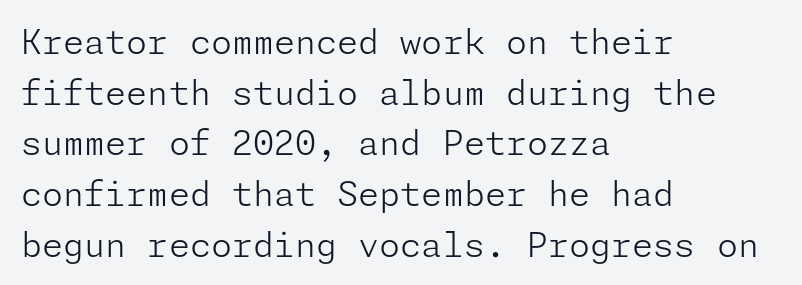
The image shows 34 px light sans-serif type, upright; set left-aligned, normal line spacing (1.49x), normal letter spacing, not underlined; low stroke contrast and a medium x-height.
